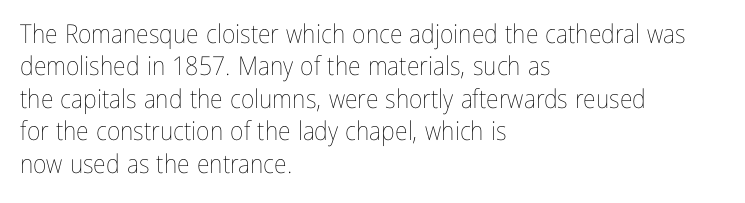
The image shows 26 px text type, upright; set left-aligned, normal line spacing (1.25x), normal letter spacing, not underlined.
